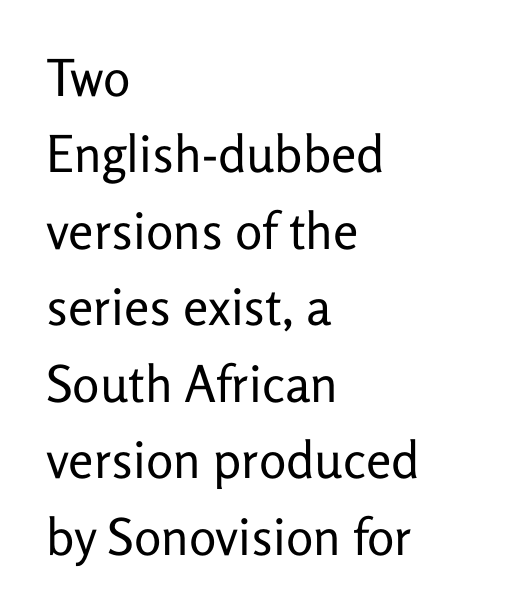
Q: Is the text bold? A: No.
Q: Is the text italic (slanted)? A: No, it is upright.
Q: Is the typeface a serif or a sans-serif typeface? A: Sans-serif.
Q: Is the text underlined? A: No.
Q: How is the paragraph aligned? A: Left-aligned.
Q: Is the spacing between letters normal or unusually wide? A: Normal.
Q: Is the spacing between lines tight, normal or loose? A: Normal.
Q: Width (condensed, normal, or wide)? A: Normal.
Q: Stroke contrast? A: Low.
Q: x-height? A: Medium.
Q: Monospaced? A: No.
